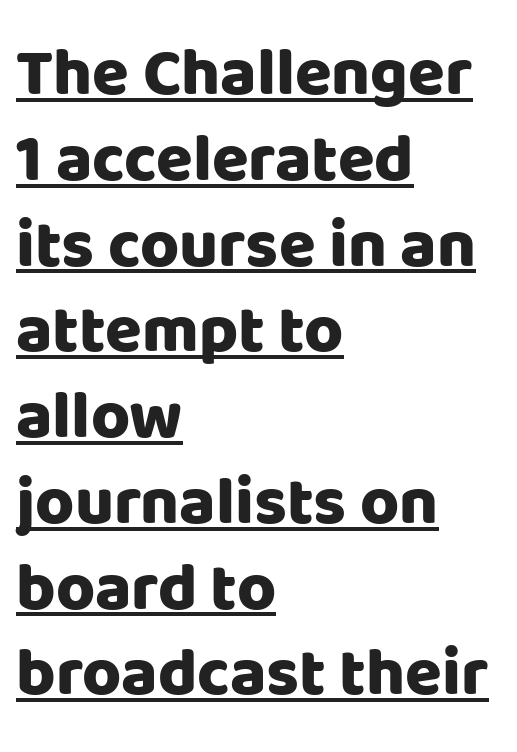
Is there much room between lines? A standard amount, neither cramped nor airy. The glyphs in this specimen are sans serif. Default kerning and tracking; the words read as compact shapes. This sample is left-justified, so line endings fall wherever the words run out. You can see a thin bar hugging the bottom of the glyphs.
